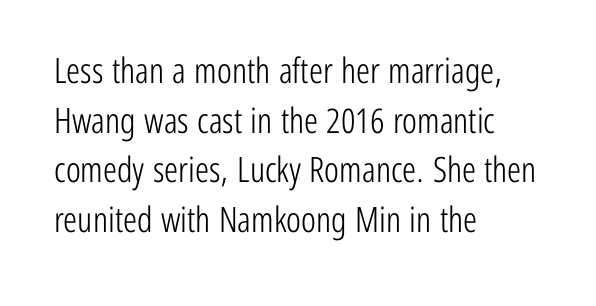
Q: Is the text bold? A: No.
Q: Is the text italic (slanted)? A: No, it is upright.
Q: Is the typeface a serif or a sans-serif typeface? A: Sans-serif.
Q: Is the text underlined? A: No.
Q: How is the paragraph aligned? A: Left-aligned.
Q: Is the spacing between letters normal or unusually wide? A: Normal.
Q: Is the spacing between lines tight, normal or loose? A: Normal.
Q: Width (condensed, normal, or wide)? A: Condensed.
Q: Stroke contrast? A: Low.
Q: x-height? A: Medium.
Q: Monospaced? A: No.
